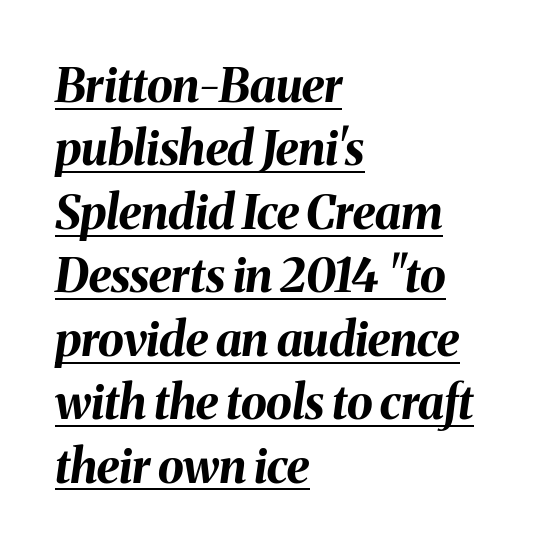
{"italic": "yes", "lean": "right", "slant_degrees": 8, "bold": "yes", "weight": "bold", "width": "normal", "stroke_contrast": "medium", "x_height": "medium", "monospaced": "no", "underline": "yes", "align": "left", "line_spacing": "normal", "line_spacing_ratio": 1.35, "letter_spacing": "normal", "letter_spacing_em": 0.0, "glyph_px": 47}
